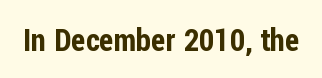
Q: Is the text italic (slanted)? A: No, it is upright.
Q: Is the typeface a serif or a sans-serif typeface? A: Sans-serif.
Q: Is the text underlined? A: No.
Q: Is the spacing between letters normal or unusually wide? A: Normal.
Q: Width (condensed, normal, or wide)? A: Condensed.
Q: Stroke contrast? A: Low.
Q: x-height? A: Medium.
Q: Monospaced? A: No.
